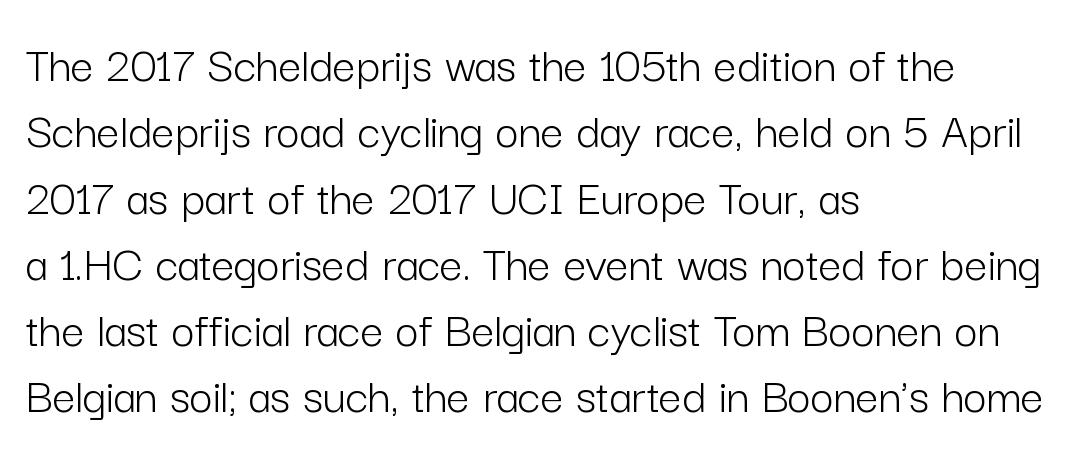
Where is the straight margin? On the left. Ordinary non-slanted type is in use. The weight tops out at a normal text grade. Does the leading feel generous? No, just average. Is the letter spacing exaggerated? No — it looks like the ordinary default.
